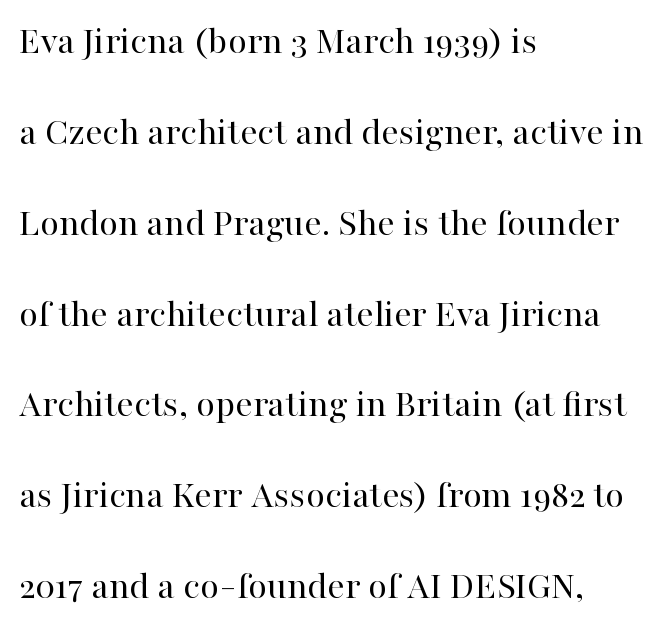
Q: Is the text bold? A: No.
Q: Is the text italic (slanted)? A: No, it is upright.
Q: Is the typeface a serif or a sans-serif typeface? A: Serif.
Q: Is the text underlined? A: No.
Q: How is the paragraph aligned? A: Left-aligned.
Q: Is the spacing between letters normal or unusually wide? A: Normal.
Q: Is the spacing between lines tight, normal or loose? A: Loose.
Q: Width (condensed, normal, or wide)? A: Normal.
Q: Stroke contrast? A: High.
Q: x-height? A: Medium.
Q: Monospaced? A: No.
